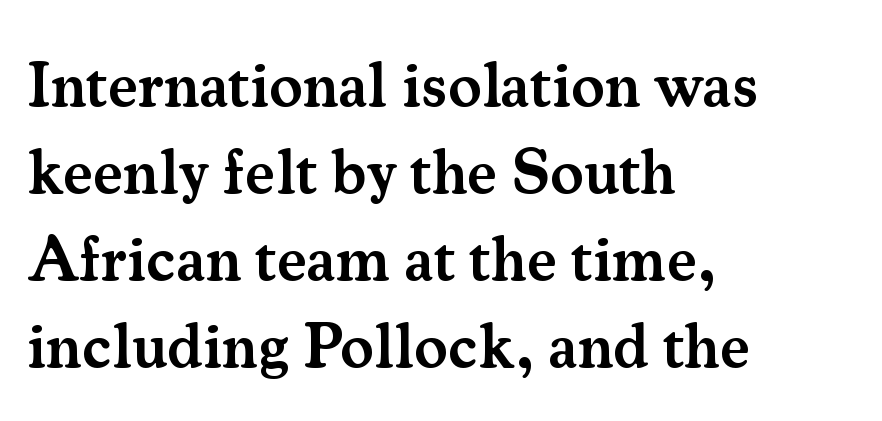
The image shows 63 px semibold serif type, upright; set left-aligned, normal line spacing (1.38x), normal letter spacing, not underlined; medium stroke contrast and a small x-height.
